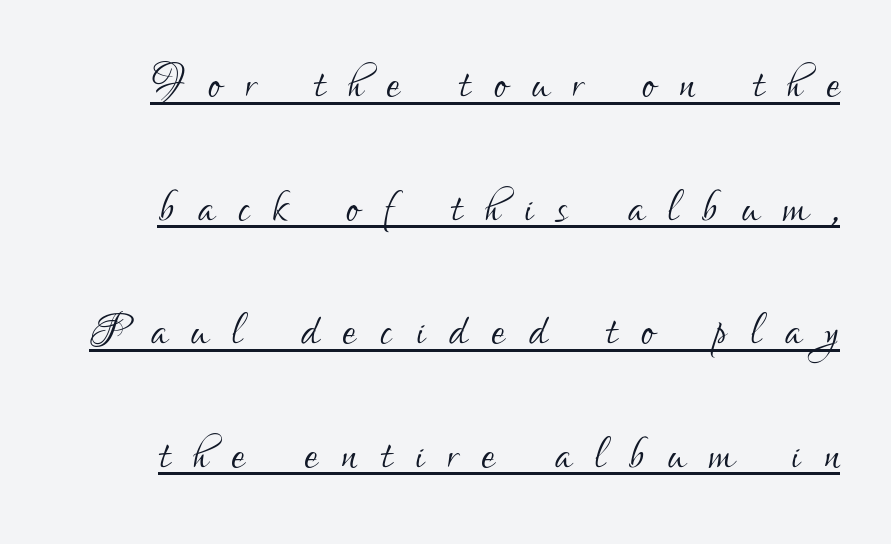
The image shows 60 px light, condensed sans-serif type; set loose line spacing (2.06x), unusually wide letter spacing (+0.4 em), underlined; low stroke contrast and a small x-height.
